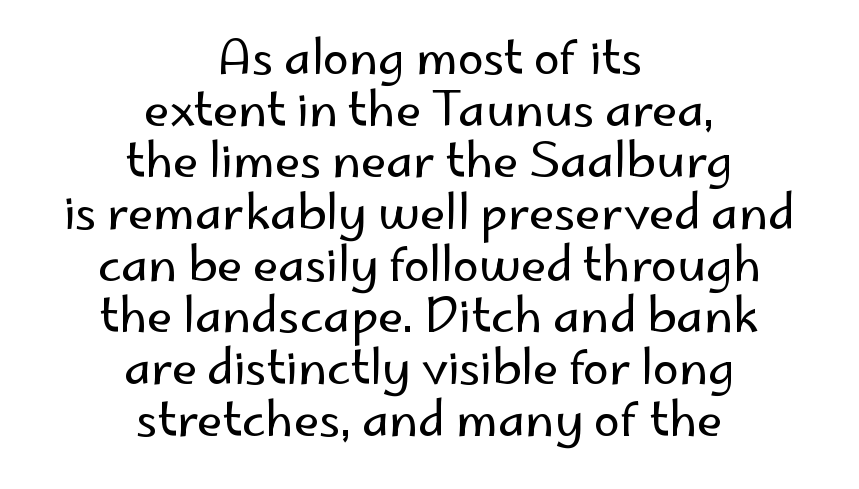
Varying glyph widths throughout — classic text-font behaviour. The letters stand straight up with perfectly vertical stems. There is no visible air inserted between adjacent glyphs. The rendering shows plain stroke endings on the letterforms — a sans-serif design.
